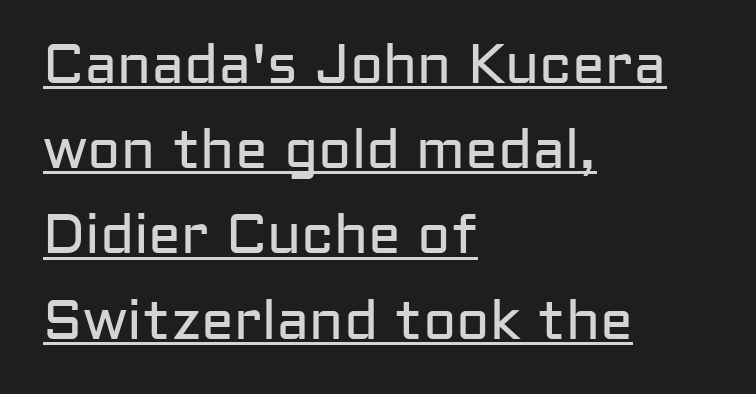
Q: Is the text bold? A: No.
Q: Is the text italic (slanted)? A: No, it is upright.
Q: Is the typeface a serif or a sans-serif typeface? A: Sans-serif.
Q: Is the text underlined? A: Yes.
Q: How is the paragraph aligned? A: Left-aligned.
Q: Is the spacing between letters normal or unusually wide? A: Normal.
Q: Is the spacing between lines tight, normal or loose? A: Normal.
Q: Width (condensed, normal, or wide)? A: Normal.
Q: Stroke contrast? A: Low.
Q: x-height? A: Medium.
Q: Monospaced? A: No.
